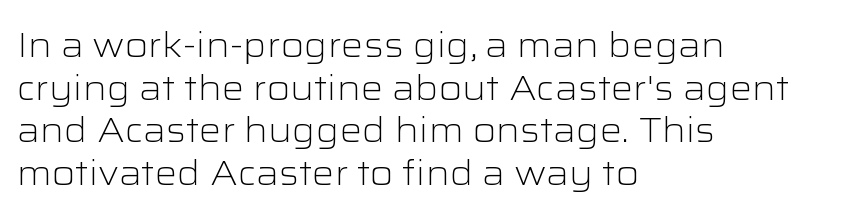
Typographically, this falls in the sans-serif category. On a weight scale, this lands at 450 or below. Just letters on the line, the space beneath them empty. The axis of the letterforms is exactly vertical.
